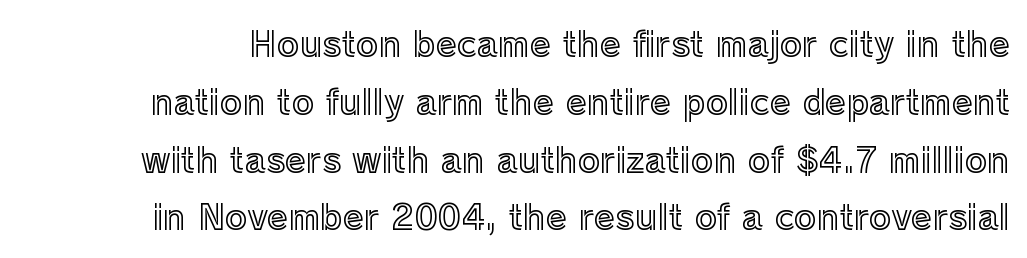
Q: Is the text italic (slanted)? A: No, it is upright.
Q: Is the text underlined? A: No.
Q: Is the spacing between letters normal or unusually wide? A: Normal.
Q: Is the spacing between lines tight, normal or loose? A: Normal.
Q: Width (condensed, normal, or wide)? A: Normal.
Q: x-height? A: Medium.
Q: Monospaced? A: No.
